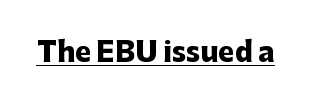
The image shows 27 px bold type, upright; set normal letter spacing, underlined.
